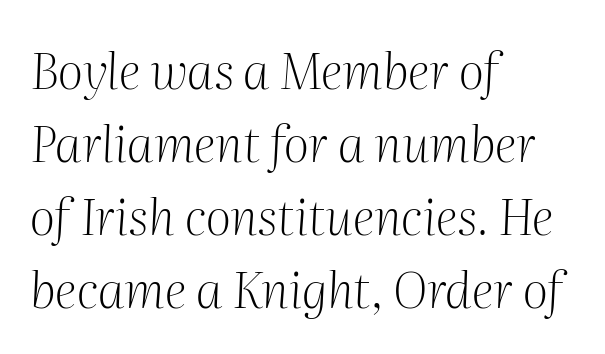
Q: Is the text bold? A: No.
Q: Is the text italic (slanted)? A: Yes, it leans right by about 2 degrees.
Q: Is the typeface a serif or a sans-serif typeface? A: Serif.
Q: Is the text underlined? A: No.
Q: How is the paragraph aligned? A: Left-aligned.
Q: Is the spacing between letters normal or unusually wide? A: Normal.
Q: Is the spacing between lines tight, normal or loose? A: Normal.
Q: Width (condensed, normal, or wide)? A: Normal.
Q: Stroke contrast? A: Medium.
Q: x-height? A: Medium.
Q: Monospaced? A: No.
